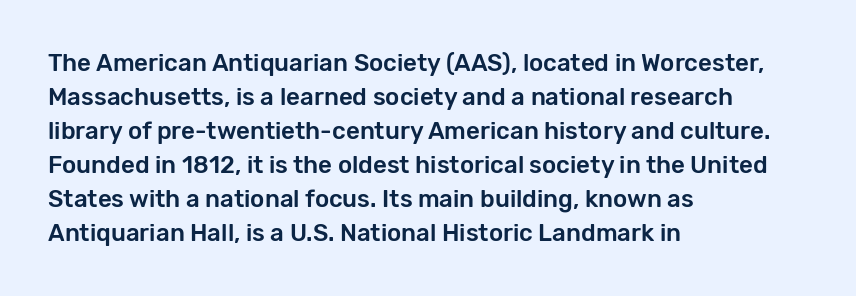
{"italic": "no", "underline": "no", "align": "left", "line_spacing": "normal", "line_spacing_ratio": 1.42, "letter_spacing": "normal", "letter_spacing_em": 0.0, "glyph_px": 24}
